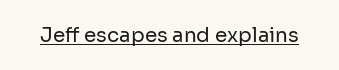
The image shows 20 px text type, upright; set normal letter spacing, underlined.
